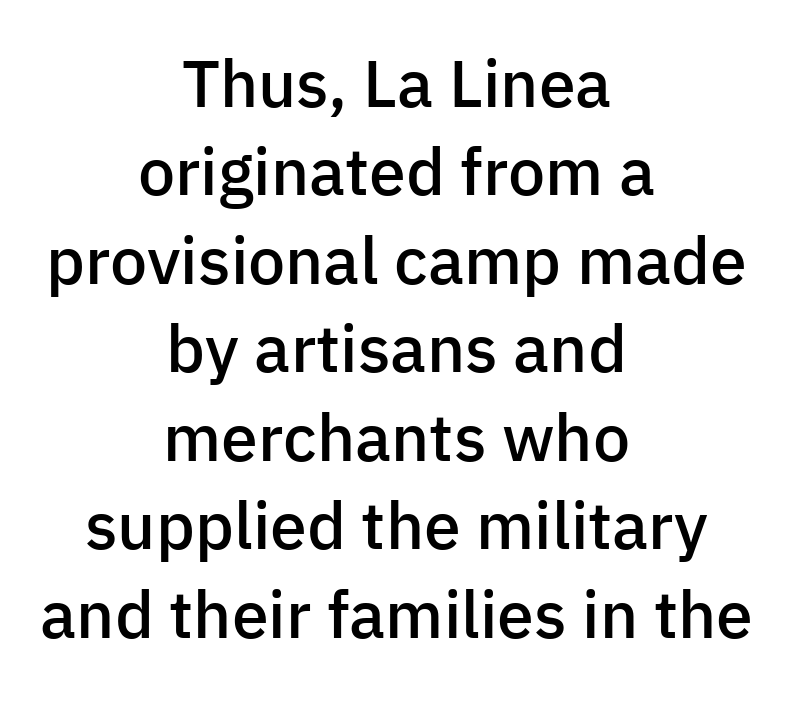
Observe the ordinary spacing: letters are neighbours, not strangers. Is there any slant? The stems are plumb. Rows of type keep a routine distance in the vertical direction. Note the varied advance widths — an 'i' is clearly narrower than an 'm'. The glyphs have the mass of a demibold cut, below bold.
